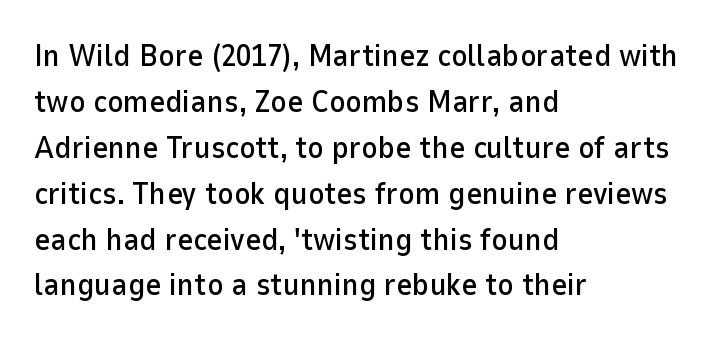
{"serif": "no", "italic": "no", "width": "normal", "stroke_contrast": "low", "x_height": "medium", "monospaced": "no", "underline": "no", "align": "left", "line_spacing": "normal", "line_spacing_ratio": 1.48, "letter_spacing": "normal", "letter_spacing_em": 0.0, "glyph_px": 31}
